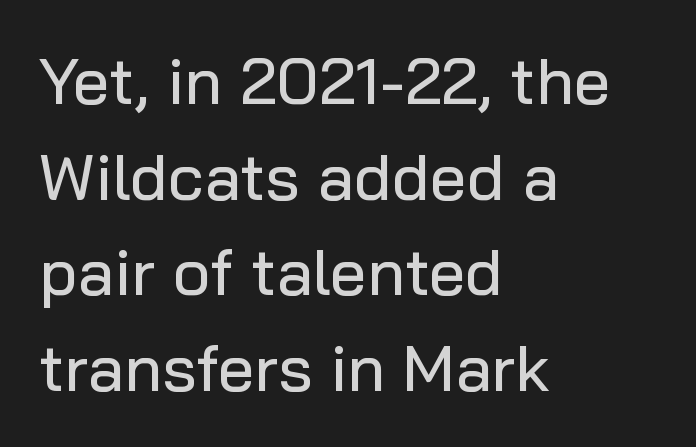
Font category for this specimen: sans-serif. Caption: standard tracking, unaltered. The rendering uses natural spacing where letterforms have individual widths. This block has exactly the height ordinary leading produces. The text block is weighted toward the left margin, trailing off unevenly rightward.
